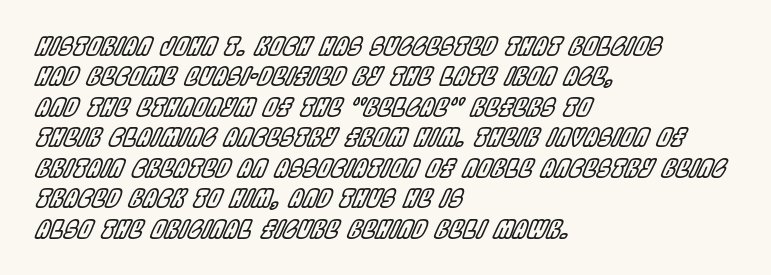
{"italic": "yes", "lean": "right", "slant_degrees": 22, "underline": "no", "align": "left", "line_spacing_ratio": 1.22, "letter_spacing": "normal", "letter_spacing_em": 0.0, "glyph_px": 25}
